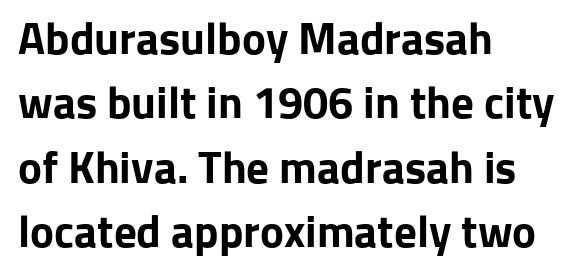
{"serif": "no", "italic": "no", "bold": "yes", "weight": "bold", "width": "normal", "stroke_contrast": "low", "x_height": "medium", "monospaced": "no", "underline": "no", "align": "left", "line_spacing": "normal", "line_spacing_ratio": 1.43, "letter_spacing": "normal", "letter_spacing_em": 0.0, "glyph_px": 45}
